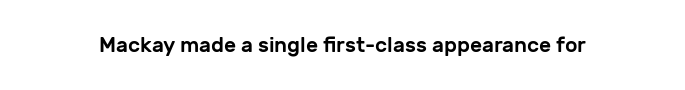
Q: Is the text italic (slanted)? A: No, it is upright.
Q: Is the text underlined? A: No.
Q: Is the spacing between letters normal or unusually wide? A: Normal.
